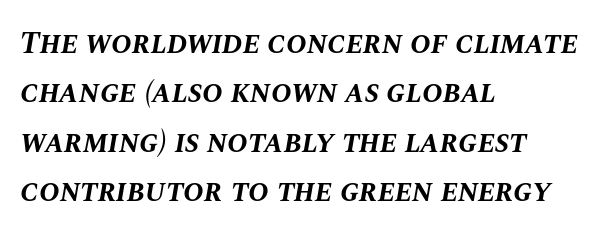
{"italic": "yes", "lean": "right", "slant_degrees": 10, "bold": "yes", "weight": "bold", "width": "normal", "stroke_contrast": "medium", "x_height": "large", "monospaced": "no", "underline": "no", "align": "left", "line_spacing": "normal", "line_spacing_ratio": 1.59, "letter_spacing": "normal", "letter_spacing_em": 0.0, "glyph_px": 31}
